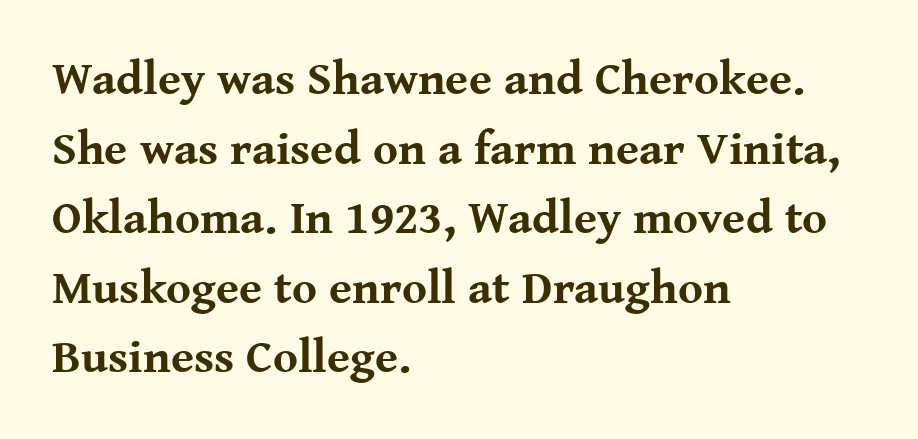
Little horizontal feet cap the strokes, marking this as serif type. Typesetter's note: full bold, strokes at maximum text heaviness. The passage shown is typed in a proportional face where columns would drift. Anything drawn beneath the words? Only blank space. When letters stand straight like this, we call the style roman or upright.
